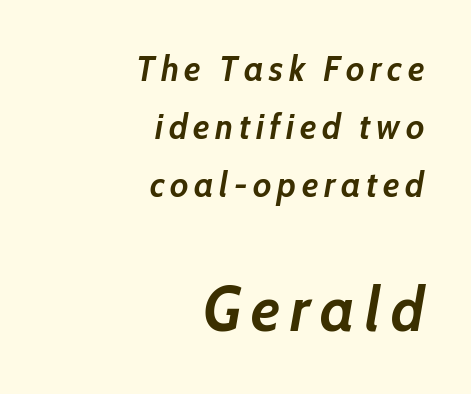
Each letter keeps its own natural width here, so spacing adapts to shape. Where is the straight margin? On the right. Normally led — the rows are evenly, conventionally spaced. Quick note: italic. Plain, unruled lines of type. Summary of weight: heavy, a full bold.
